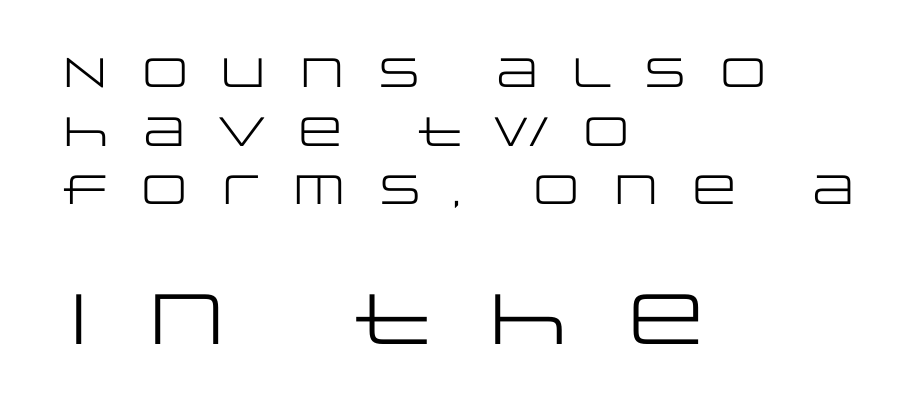
{"serif": "no", "italic": "no", "bold": "no", "weight": "regular", "width": "wide", "stroke_contrast": "low", "x_height": "large", "monospaced": "no", "underline": "no", "align": "left", "line_spacing": "normal", "line_spacing_ratio": 1.43, "letter_spacing": "wide", "letter_spacing_em": 0.41, "larger_block": "second", "size_ratio": 1.73, "glyph_px": 71}
